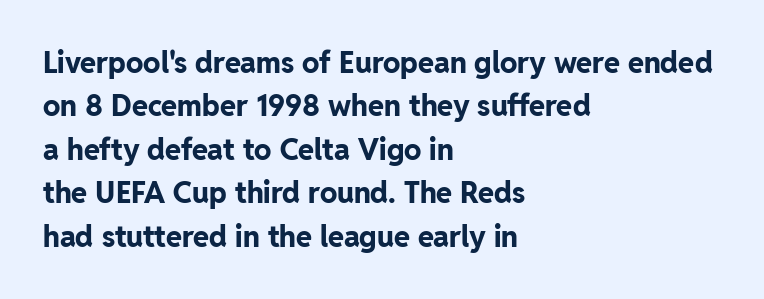
{"serif": "no", "italic": "no", "bold": "yes", "weight": "bold", "width": "normal", "stroke_contrast": "low", "x_height": "medium", "monospaced": "no", "underline": "no", "align": "left", "line_spacing": "normal", "line_spacing_ratio": 1.5, "letter_spacing": "normal", "letter_spacing_em": 0.0, "glyph_px": 29}
